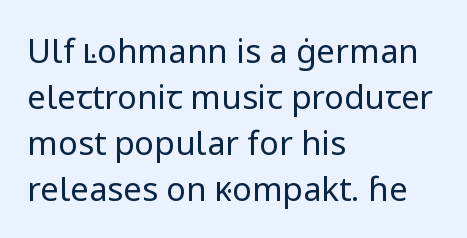
{"serif": "no", "italic": "no", "bold": "no", "weight": "regular", "width": "normal", "stroke_contrast": "low", "x_height": "medium", "monospaced": "no", "underline": "no", "align": "left", "line_spacing": "normal", "line_spacing_ratio": 1.39, "letter_spacing": "normal", "letter_spacing_em": 0.0, "glyph_px": 33}
